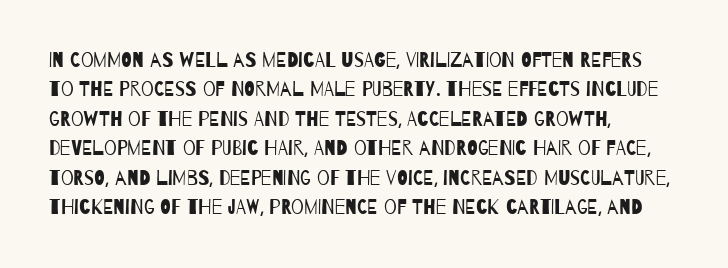
Q: Is the text bold? A: No.
Q: Is the text underlined? A: No.
Q: How is the paragraph aligned? A: Left-aligned.
Q: Is the spacing between letters normal or unusually wide? A: Normal.
Q: Is the spacing between lines tight, normal or loose? A: Normal.
